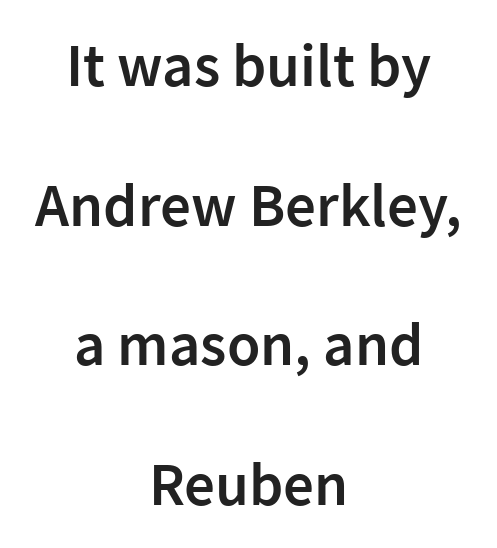
The image shows 61 px semibold sans-serif type, upright; set centered, loose line spacing (2.29x), normal letter spacing, not underlined; low stroke contrast and a medium x-height.
